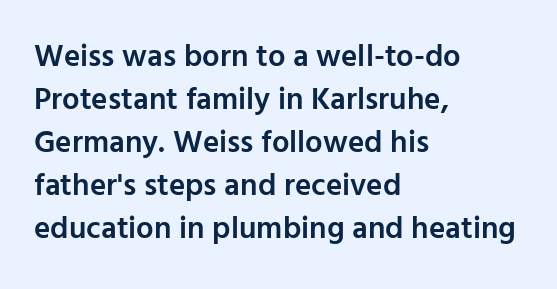
The block of text has a typical density, with ordinary space between rows. Here the glyphs are tracked normally, forming tight word shapes. These lines were composed using upright roman letters. Descenders are the only things crossing below the line.
